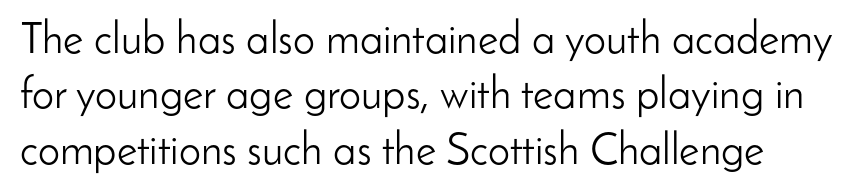
Short note: letters normally spaced. This sample has the flowing, uneven cadence of proportional lettering. No heavy texture on the line: the type isn't bold. The area under the type is left untouched. The letters stand straight up with perfectly vertical stems.
